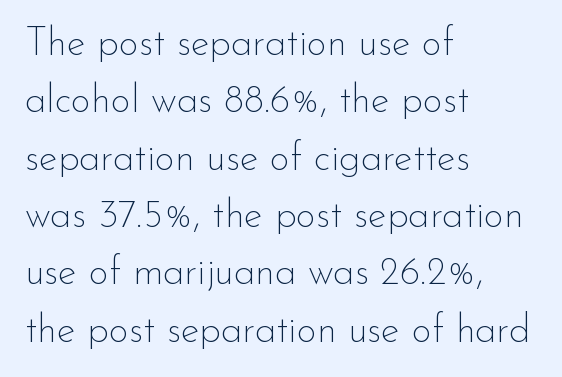
The image shows 39 px thin sans-serif type, upright; set left-aligned, normal line spacing (1.47x), normal letter spacing, not underlined; low stroke contrast and a small x-height.
